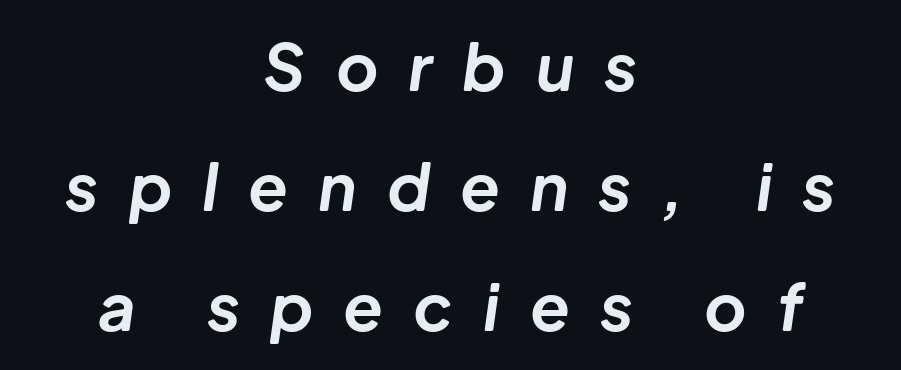
{"italic": "yes", "lean": "right", "slant_degrees": 8, "bold": "yes", "weight": "bold", "width": "normal", "stroke_contrast": "low", "x_height": "medium", "monospaced": "no", "underline": "no", "align": "center", "line_spacing_ratio": 1.85, "letter_spacing": "wide", "letter_spacing_em": 0.46, "glyph_px": 65}
